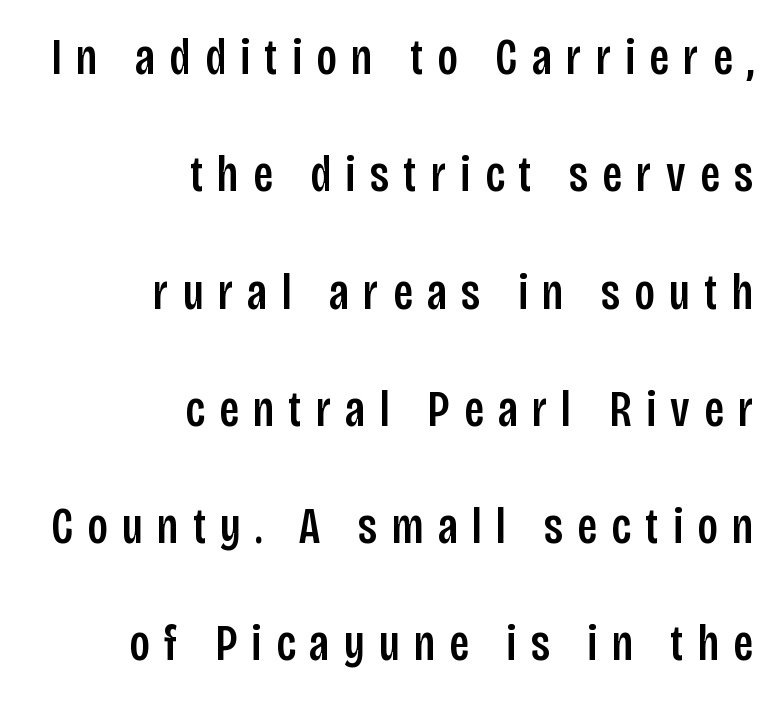
You can tell it's not italic because the verticals are truly vertical. Notice the wide empty band between every row — that's loose leading. Type without underlining. A flush-right, rag-left setting is used for this passage. Spacing between characters has been opened up far beyond the box default.
